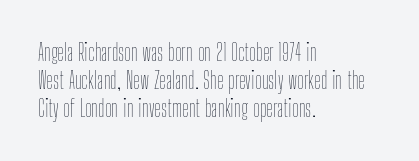
Q: Is the text bold? A: No.
Q: Is the text italic (slanted)? A: No, it is upright.
Q: Is the text underlined? A: No.
Q: How is the paragraph aligned? A: Left-aligned.
Q: Is the spacing between letters normal or unusually wide? A: Normal.
